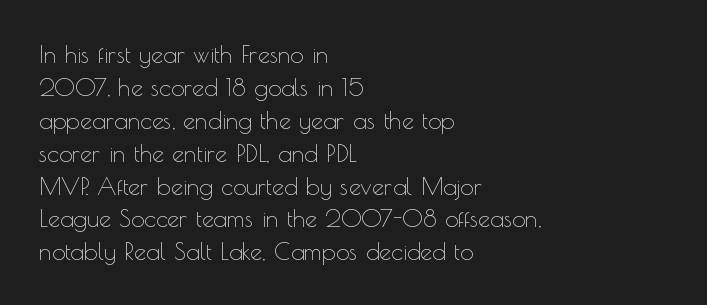
{"italic": "no", "bold": "no", "underline": "no", "align": "left", "line_spacing": "normal", "line_spacing_ratio": 1.37, "letter_spacing": "normal", "letter_spacing_em": 0.0, "glyph_px": 24}
